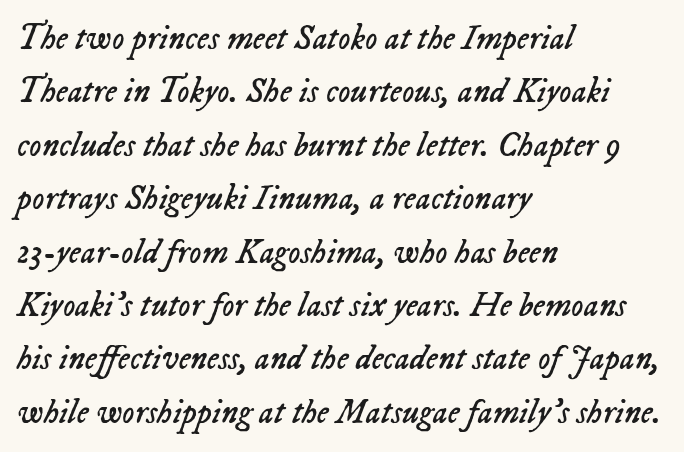
Nothing unusual about the tracking: characters are spaced as the font intends. The passage shown is not underscored anywhere. What's the leading like? Ordinary, nothing unusual. Unbolded letterforms with no extra heft. Think of a printed novel: that variable character pitch is what you see here.
